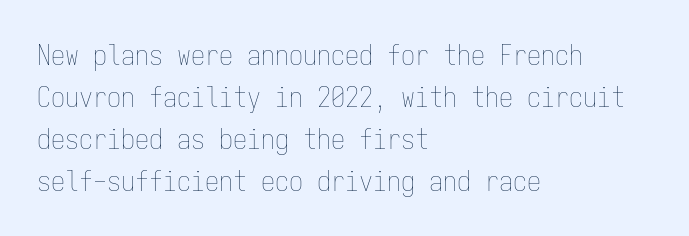
{"italic": "no", "bold": "no", "weight": "thin", "width": "condensed", "stroke_contrast": "low", "x_height": "medium", "monospaced": "yes", "underline": "no", "align": "left", "line_spacing": "normal", "line_spacing_ratio": 1.5, "letter_spacing": "normal", "letter_spacing_em": 0.0, "glyph_px": 28}
